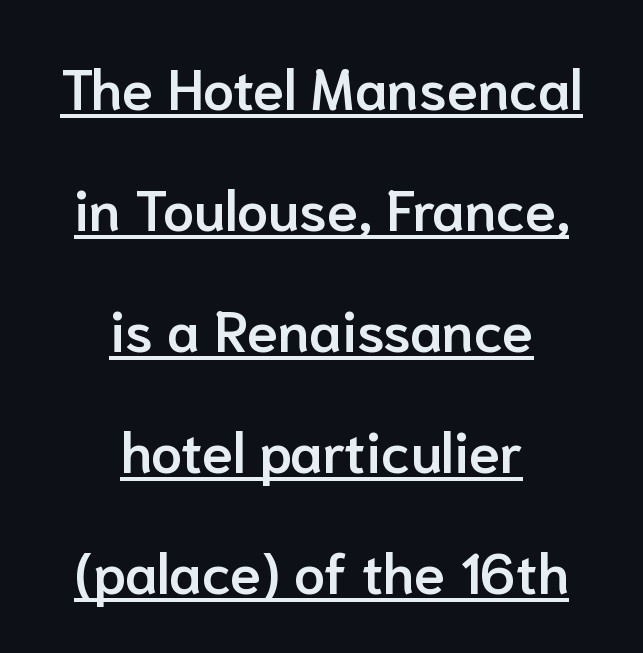
The glyphs have the mass of a demibold cut, below bold. Italic? Not at all — the glyphs are vertical. Underline: present. You could call the tracking neutral — neither tight nor loose.
